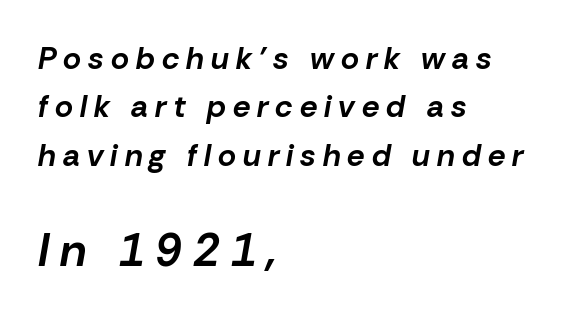
{"italic": "yes", "lean": "right", "slant_degrees": 10, "bold": "yes", "weight": "bold", "width": "normal", "stroke_contrast": "low", "x_height": "medium", "monospaced": "no", "underline": "no", "align": "left", "line_spacing": "normal", "line_spacing_ratio": 1.56, "letter_spacing": "wide", "letter_spacing_em": 0.23, "larger_block": "second", "size_ratio": 1.48, "glyph_px": 46}
